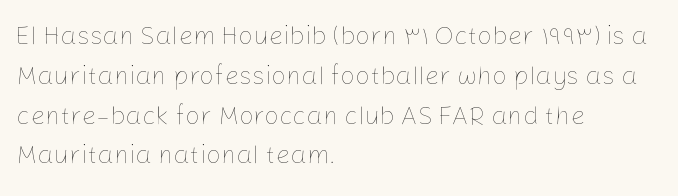
Q: Is the text bold? A: No.
Q: Is the text italic (slanted)? A: No, it is upright.
Q: Is the text underlined? A: No.
Q: How is the paragraph aligned? A: Left-aligned.
Q: Is the spacing between letters normal or unusually wide? A: Normal.
Q: Is the spacing between lines tight, normal or loose? A: Normal.
